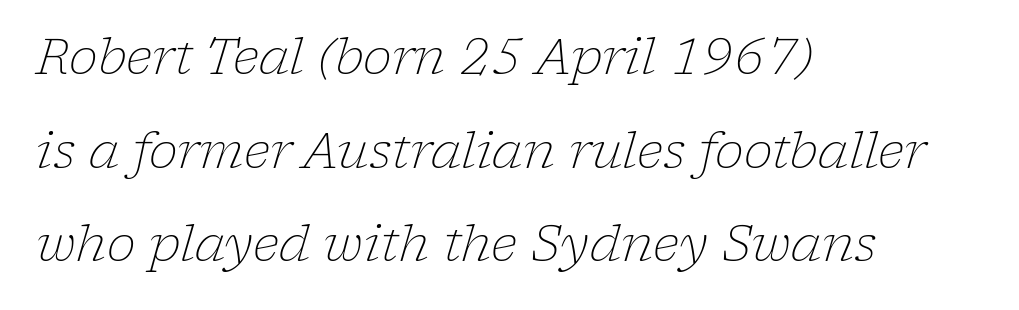
Q: Is the text bold? A: No.
Q: Is the text italic (slanted)? A: Yes, it leans right by about 17 degrees.
Q: Is the typeface a serif or a sans-serif typeface? A: Serif.
Q: Is the text underlined? A: No.
Q: How is the paragraph aligned? A: Left-aligned.
Q: Is the spacing between letters normal or unusually wide? A: Normal.
Q: Is the spacing between lines tight, normal or loose? A: Loose.
Q: Width (condensed, normal, or wide)? A: Normal.
Q: Stroke contrast? A: Low.
Q: x-height? A: Medium.
Q: Monospaced? A: No.
